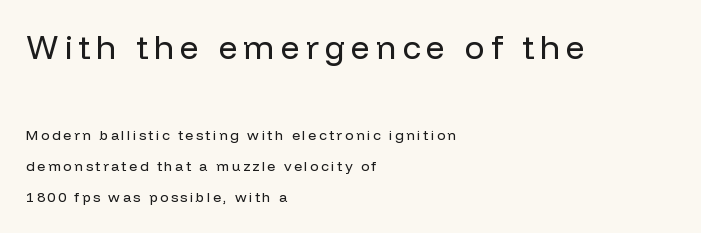
The image shows 33 px regular-weight sans-serif type, upright; set left-aligned, loose line spacing (2.23x), not underlined; the first (top) block is 2.36x larger; low stroke contrast and a medium x-height.
